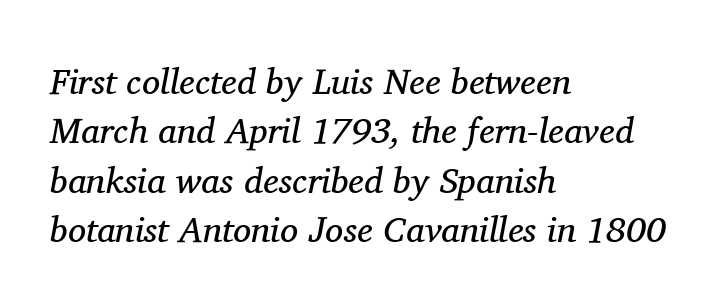
The image shows 36 px regular-weight serif type, italic (leaning right); set left-aligned, normal line spacing (1.37x), normal letter spacing, not underlined; medium stroke contrast and a medium x-height.
